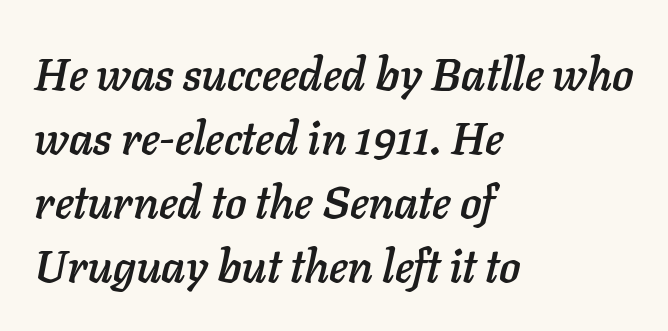
The image shows 45 px text type, italic (leaning right); set left-aligned, normal line spacing (1.42x), normal letter spacing, not underlined; low stroke contrast and a medium x-height.
